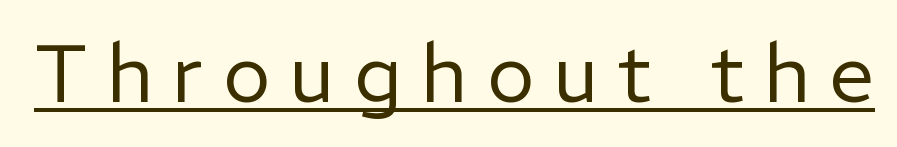
Bold? No — there's no thickening of the strokes. The face used here is proportionally spaced, like ordinary book or web type. What decoration does the sample have? An underline. The letters carry no serifs — their stems end cleanly without finishing strokes.
